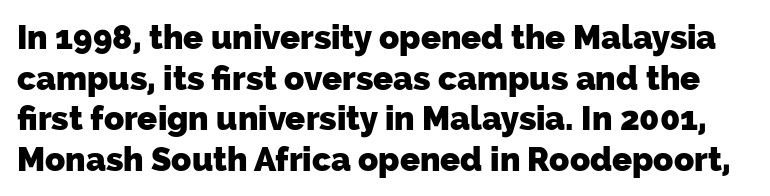
Q: Is the text bold? A: Yes.
Q: Is the typeface a serif or a sans-serif typeface? A: Sans-serif.
Q: Is the text underlined? A: No.
Q: Is the spacing between letters normal or unusually wide? A: Normal.
Q: Width (condensed, normal, or wide)? A: Normal.
Q: Stroke contrast? A: Low.
Q: x-height? A: Medium.
Q: Monospaced? A: No.
